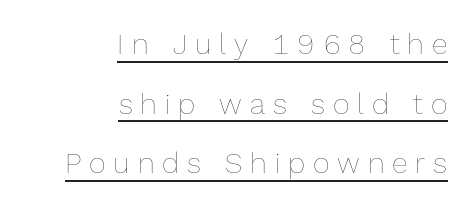
{"italic": "no", "bold": "no", "weight": "thin", "width": "normal", "x_height": "medium", "monospaced": "no", "underline": "yes", "align": "right", "line_spacing": "loose", "line_spacing_ratio": 2.06, "letter_spacing": "wide", "letter_spacing_em": 0.27, "glyph_px": 29}
